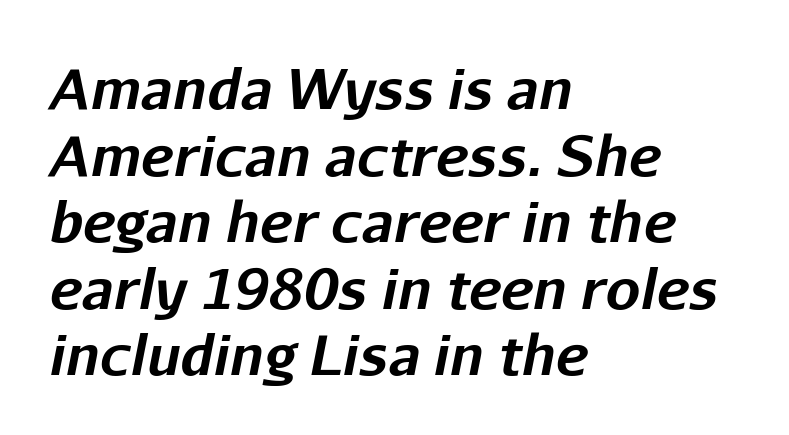
{"italic": "yes", "lean": "right", "slant_degrees": 11, "bold": "yes", "weight": "bold", "width": "normal", "stroke_contrast": "low", "x_height": "medium", "monospaced": "no", "underline": "no", "align": "left", "line_spacing_ratio": 1.21, "letter_spacing": "normal", "letter_spacing_em": 0.0, "glyph_px": 55}
